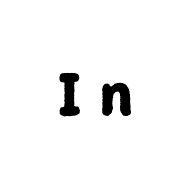
The image shows 61 px bold sans-serif type, upright; set unusually wide letter spacing (+0.32 em), not underlined; low stroke contrast and a medium x-height.
